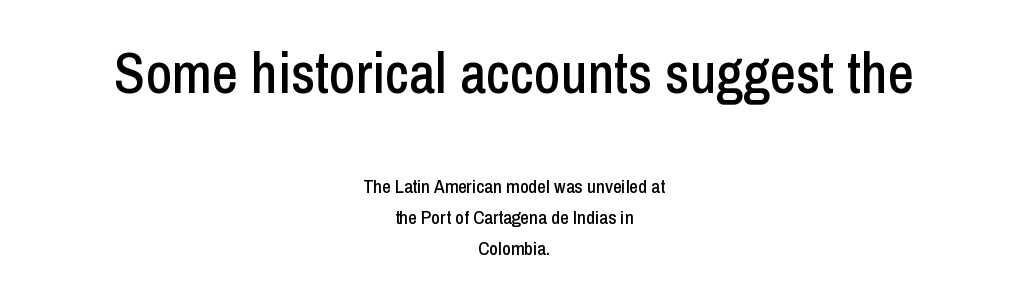
The image shows 57 px condensed sans-serif type, upright; set centered, normal line spacing (1.64x), normal letter spacing, not underlined; the first (top) block is 3.0x larger; low stroke contrast and a medium x-height.
